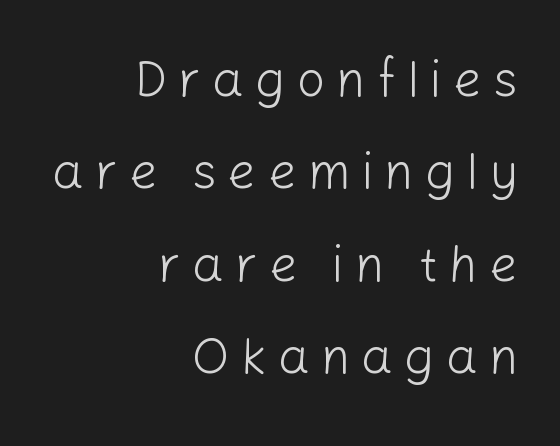
{"serif": "no", "italic": "no", "bold": "no", "weight": "light", "width": "normal", "stroke_contrast": "low", "x_height": "medium", "monospaced": "no", "underline": "no", "align": "right", "line_spacing_ratio": 1.85, "letter_spacing": "wide", "letter_spacing_em": 0.22, "glyph_px": 50}
